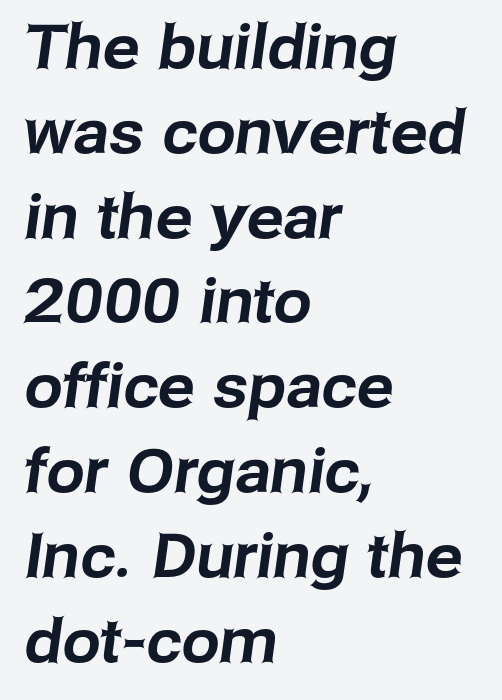
This rendering employs a face without finishing strokes, i.e., a sans-serif. The face used here is proportionally spaced, like ordinary book or web type. One-word summary of the alignment: left. This sample keeps an unexceptional amount of space between lines.
